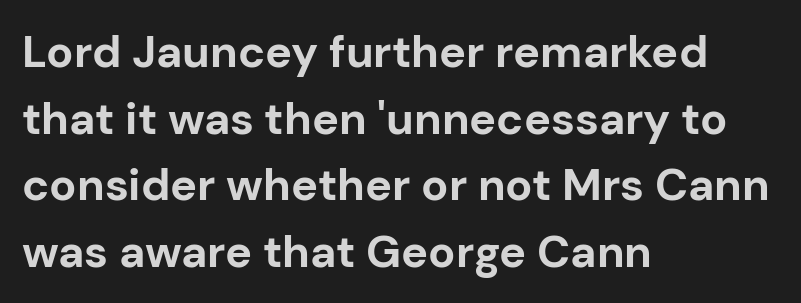
Words appear dense and cohesive because spacing is normal. I'd describe the lettering as bold — thick and assertive. Every stem runs plumb, perpendicular to the baseline. Layout note: lines flush left.
